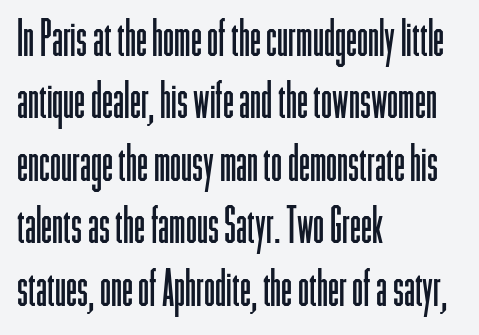
The image shows 50 px light, condensed sans-serif type, upright; set left-aligned, normal line spacing (1.25x), normal letter spacing, not underlined; low stroke contrast and a medium x-height.
